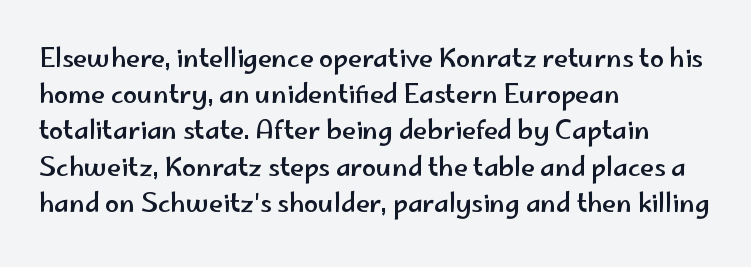
{"italic": "no", "underline": "no", "align": "left", "line_spacing": "normal", "line_spacing_ratio": 1.45, "letter_spacing": "normal", "letter_spacing_em": 0.0, "glyph_px": 25}
